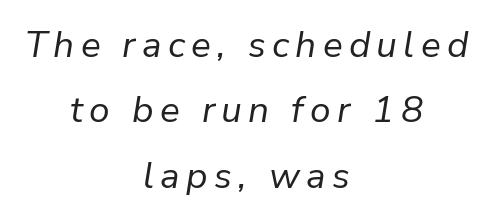
Q: Is the text bold? A: No.
Q: Is the text italic (slanted)? A: Yes, it leans right by about 9 degrees.
Q: Is the text underlined? A: No.
Q: How is the paragraph aligned? A: Centered.
Q: Width (condensed, normal, or wide)? A: Normal.
Q: Stroke contrast? A: Low.
Q: x-height? A: Medium.
Q: Monospaced? A: No.
